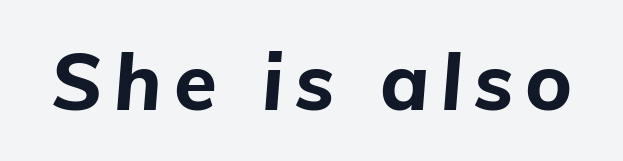
The baseline area is clear. When letters slant like this, we call the style italic. Spacing verdict: proportional, widths tailored to each character. Plenty of ink on the page — the face is bold.
